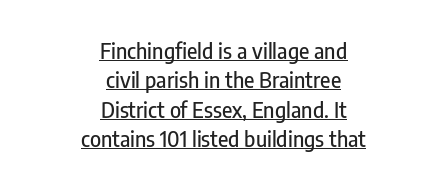
The image shows 21 px text type, upright; set centered, normal line spacing (1.4x), normal letter spacing, underlined.
